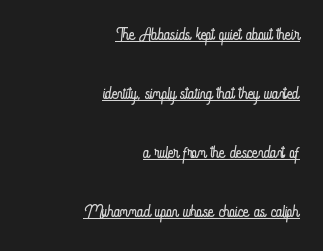
The image shows 24 px text type; set right-aligned, loose line spacing (2.46x), normal letter spacing, underlined.
